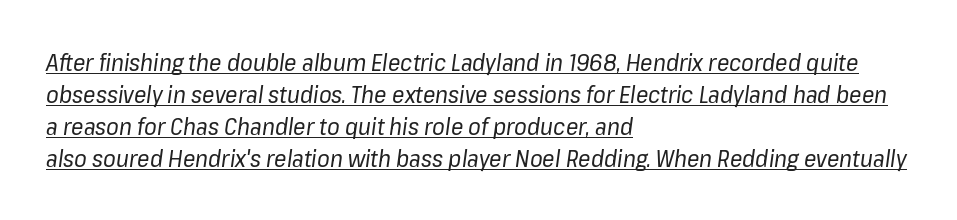
{"italic": "yes", "lean": "right", "slant_degrees": 8, "bold": "no", "underline": "yes", "align": "left", "line_spacing": "normal", "line_spacing_ratio": 1.39, "letter_spacing": "normal", "letter_spacing_em": 0.0, "glyph_px": 23}
